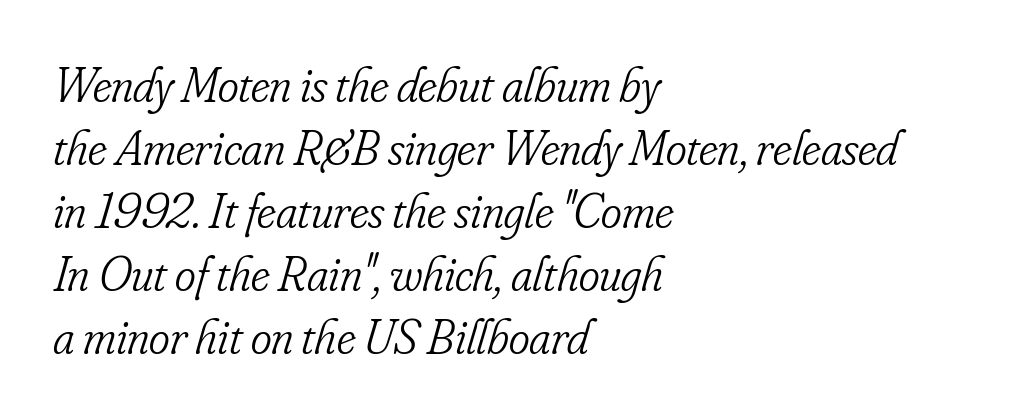
Q: Is the text bold? A: No.
Q: Is the text italic (slanted)? A: Yes, it leans right by about 16 degrees.
Q: Is the typeface a serif or a sans-serif typeface? A: Serif.
Q: Is the text underlined? A: No.
Q: How is the paragraph aligned? A: Left-aligned.
Q: Is the spacing between letters normal or unusually wide? A: Normal.
Q: Is the spacing between lines tight, normal or loose? A: Normal.
Q: Width (condensed, normal, or wide)? A: Condensed.
Q: Stroke contrast? A: Low.
Q: x-height? A: Small.
Q: Monospaced? A: No.
